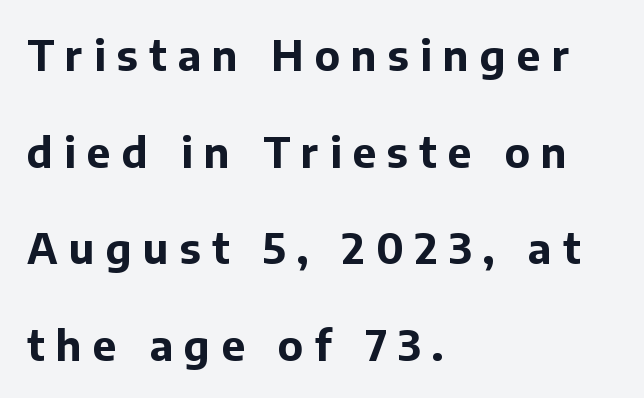
These lines stand farther apart than default settings would place them. This is the regular roman posture of the typeface. Is the type bold? Yes — the strokes are clearly thick and heavy. The rendering shows plain stroke endings on the letterforms — a sans-serif design. Underlining? Definitely not there. Think of a printed novel: that variable character pitch is what you see here.
